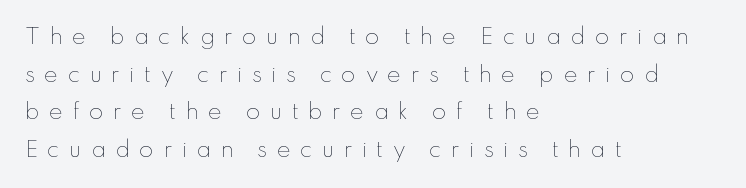
Heaviness? Minimal to ordinary, like unemphasized prose. When letters stand straight like this, we call the style roman or upright. Words appear elongated and porous because spacing is wide. The compositor pushed each line to the left boundary. Letters rest on an invisible, unmarked baseline.
